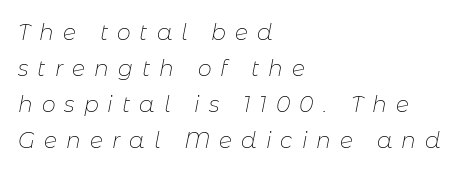
A normal amount of white space separates one row of letters from the next. The text block is weighted toward the left margin, trailing off unevenly rightward. Weight class: somewhere from thin through regular. Plain, unruled lines of type. Italic? Definitely — the glyphs are oblique.
